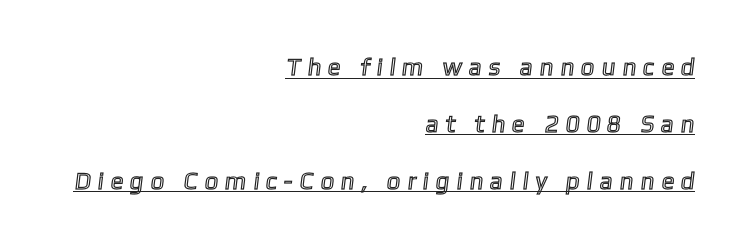
{"underline": "yes", "align": "right", "line_spacing": "loose", "line_spacing_ratio": 2.37, "letter_spacing": "wide", "letter_spacing_em": 0.29, "glyph_px": 24}
